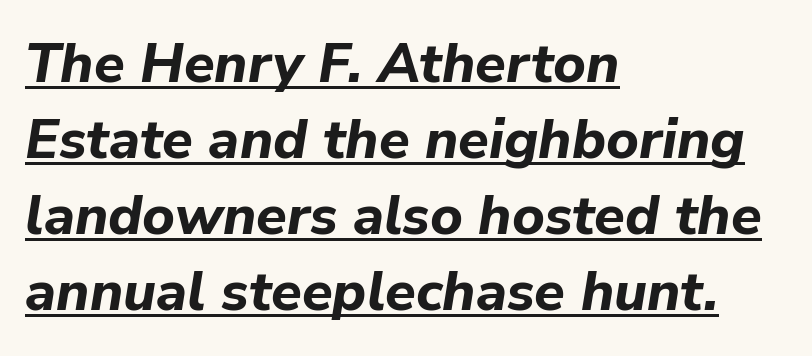
{"italic": "yes", "lean": "right", "slant_degrees": 9, "bold": "yes", "weight": "bold", "width": "normal", "stroke_contrast": "low", "x_height": "medium", "monospaced": "no", "underline": "yes", "align": "left", "line_spacing": "normal", "line_spacing_ratio": 1.36, "letter_spacing": "normal", "letter_spacing_em": 0.0, "glyph_px": 56}
